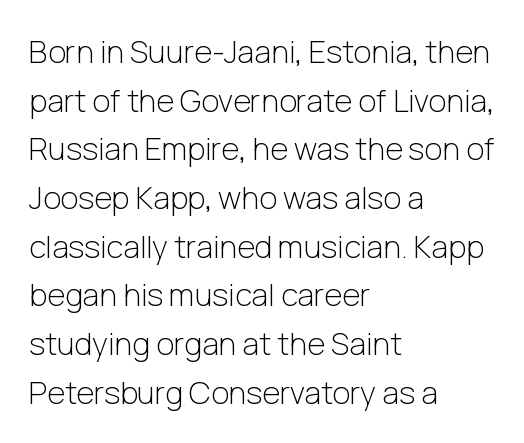
The image shows 31 px light sans-serif type, upright; set left-aligned, normal line spacing (1.57x), normal letter spacing, not underlined; low stroke contrast and a medium x-height.
